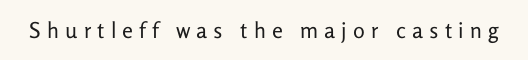
Q: Is the text bold? A: No.
Q: Is the text italic (slanted)? A: No, it is upright.
Q: Is the text underlined? A: No.
Q: Is the spacing between letters normal or unusually wide? A: Unusually wide.
